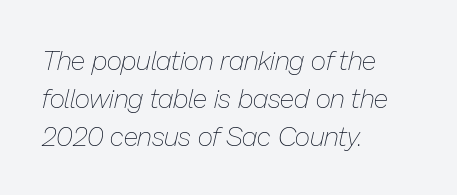
The image shows 27 px text type, italic (leaning right); set left-aligned, normal line spacing (1.41x), normal letter spacing, not underlined.
